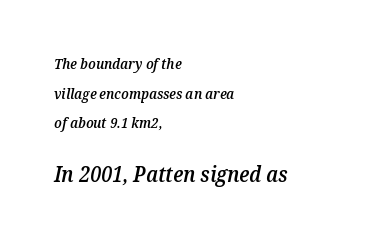
If you drew a line through each stem, it would be angled. This is moderately heavy type, rendered in semibold. There is no visible air inserted between adjacent glyphs. Decoration check: the copy has no underline. The rag falls on the right side of this text block. Line spacing here is loose.
